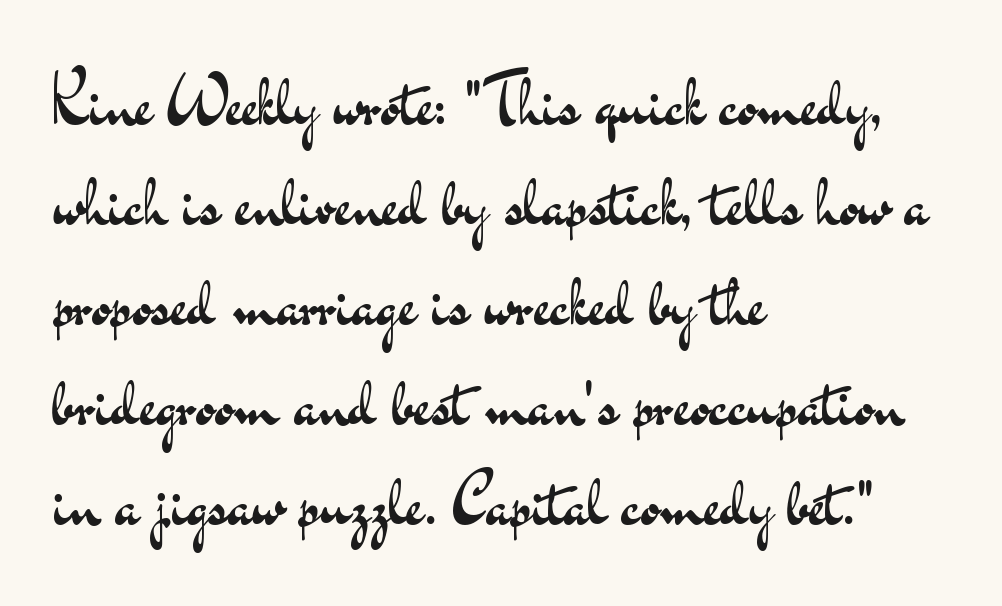
The image shows 68 px regular-weight, wide sans-serif type; set left-aligned, normal line spacing (1.47x), normal letter spacing, not underlined; medium stroke contrast and a small x-height.
